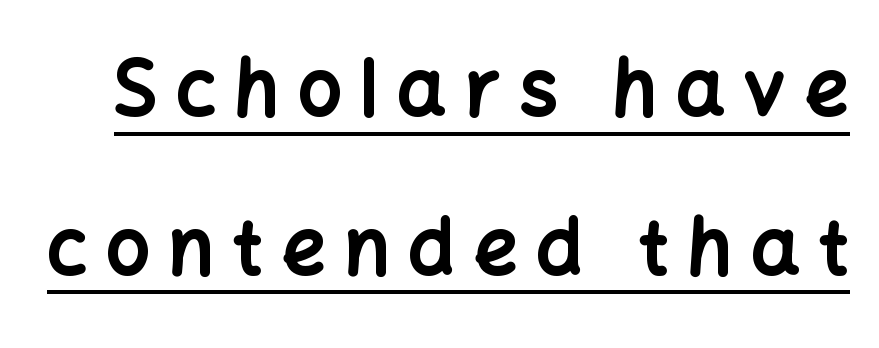
{"serif": "no", "italic": "no", "bold": "yes", "weight": "bold", "width": "normal", "stroke_contrast": "low", "x_height": "medium", "monospaced": "no", "underline": "yes", "line_spacing": "loose", "line_spacing_ratio": 2.06, "letter_spacing": "wide", "letter_spacing_em": 0.24, "glyph_px": 77}
